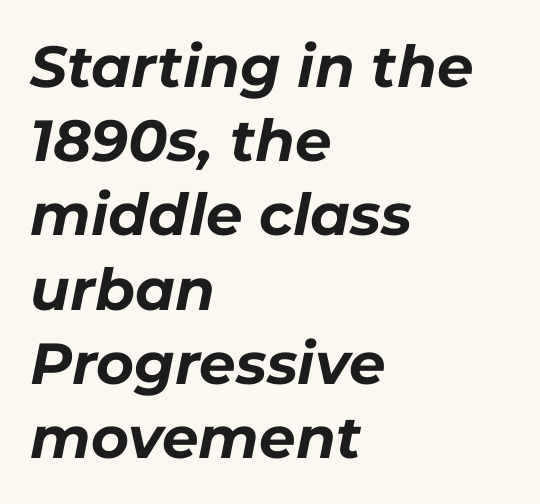
What weight is shown? A full bold with thick strokes. If you drew a ruler down the left edge, every line would touch it. Spacing between characters is what you'd get straight out of the box. Lines of text with bare space underneath.
